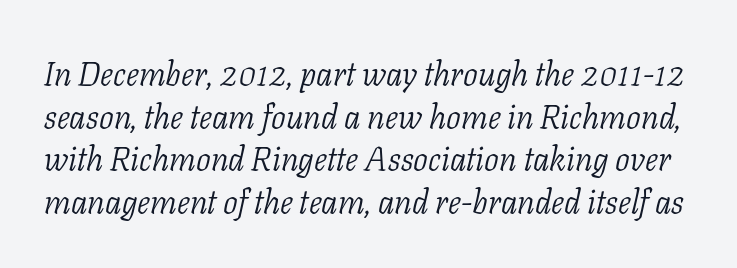
{"serif": "yes", "italic": "yes", "lean": "right", "slant_degrees": 11, "bold": "no", "weight": "light", "width": "normal", "stroke_contrast": "low", "x_height": "medium", "monospaced": "no", "underline": "no", "line_spacing": "normal", "line_spacing_ratio": 1.29, "letter_spacing": "normal", "letter_spacing_em": 0.0, "glyph_px": 33}
